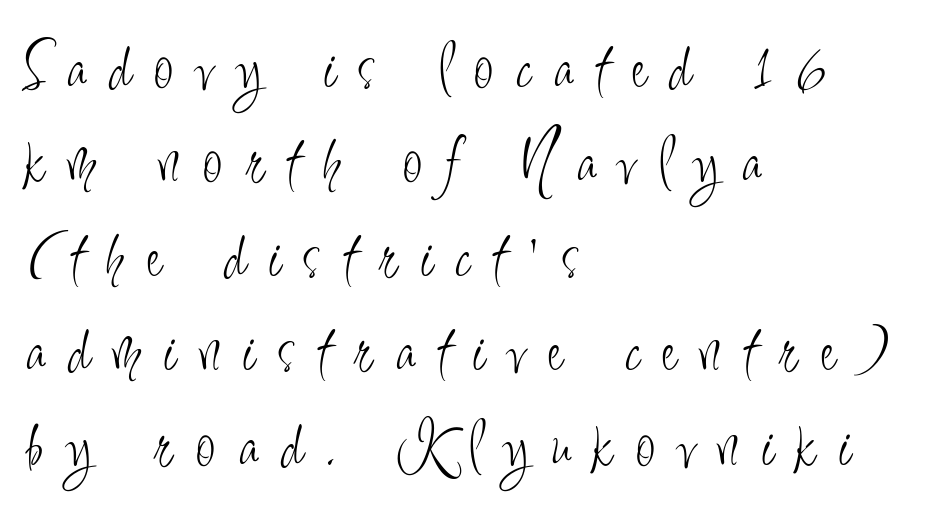
Q: Is the text bold? A: No.
Q: Is the typeface a serif or a sans-serif typeface? A: Sans-serif.
Q: Is the text underlined? A: No.
Q: How is the paragraph aligned? A: Left-aligned.
Q: Is the spacing between letters normal or unusually wide? A: Unusually wide.
Q: Is the spacing between lines tight, normal or loose? A: Normal.
Q: Width (condensed, normal, or wide)? A: Condensed.
Q: Stroke contrast? A: Low.
Q: x-height? A: Small.
Q: Monospaced? A: No.
